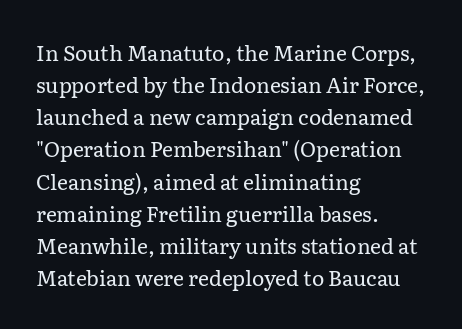
Q: Is the text bold? A: No.
Q: Is the text italic (slanted)? A: No, it is upright.
Q: Is the text underlined? A: No.
Q: How is the paragraph aligned? A: Left-aligned.
Q: Is the spacing between letters normal or unusually wide? A: Normal.
Q: Is the spacing between lines tight, normal or loose? A: Normal.
